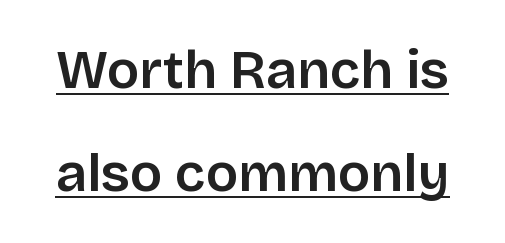
These lines are rendered in a variable-pitch font. No italicization has been applied; the sample stays upright. This sample uses a sans-serif face. The letterforms sit shoulder to shoulder at normal distance.
